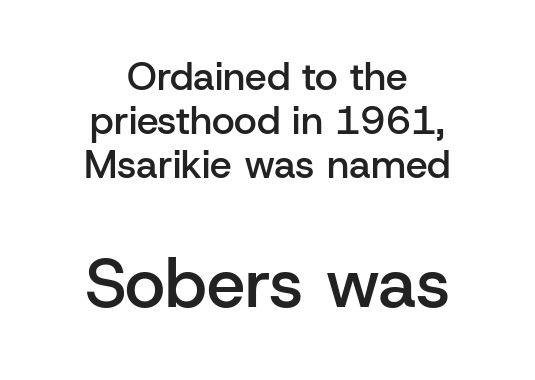
{"serif": "no", "italic": "no", "bold": "semi", "weight": "semibold", "width": "normal", "stroke_contrast": "low", "x_height": "medium", "monospaced": "no", "underline": "no", "align": "center", "line_spacing": "tight", "line_spacing_ratio": 1.13, "letter_spacing": "normal", "letter_spacing_em": 0.0, "larger_block": "second", "size_ratio": 1.77, "glyph_px": 69}
